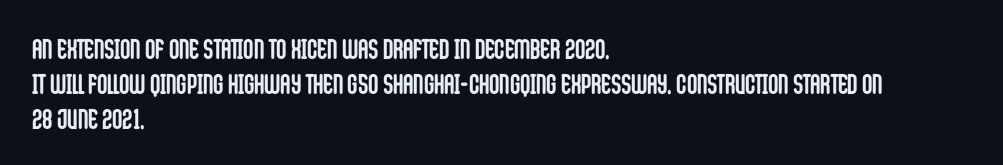
Spacing between characters is what you'd get straight out of the box. Line spacing here is normal. The typesetter chose a ragged-right arrangement here. Nope, no serifs anywhere on these letters. A full-strength bold gives these letters their thick strokes.
